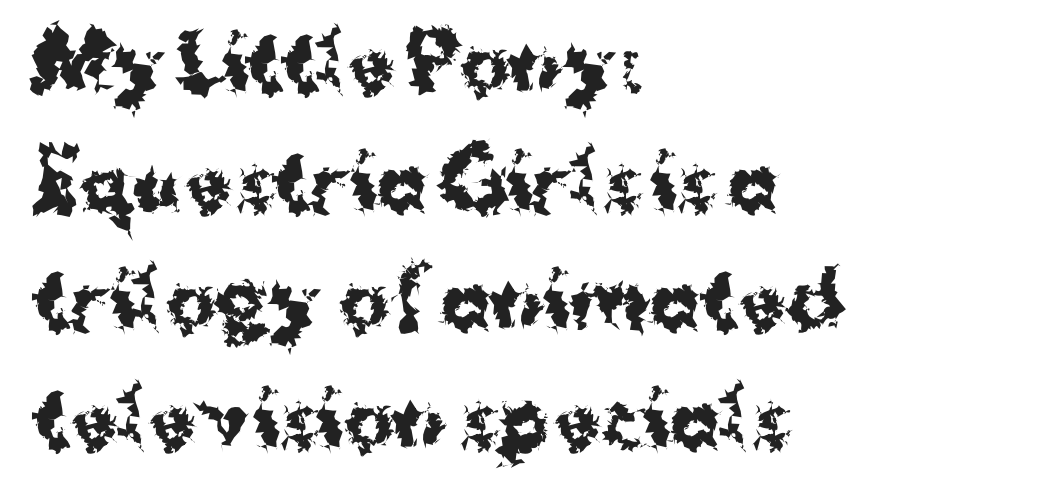
These lines are rendered in a variable-pitch font. Every letter is thick-stroked: bold, no question. Reading down the block, your eye returns to a fixed left position each line. The space between consecutive lines is moderate. Underlining? Definitely not there.
